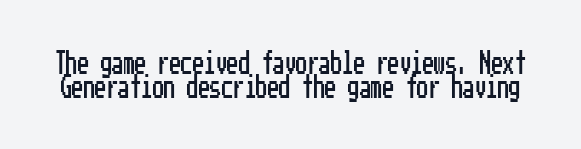
The image shows 23 px text type, upright; set tight line spacing (1.03x), normal letter spacing, not underlined.
